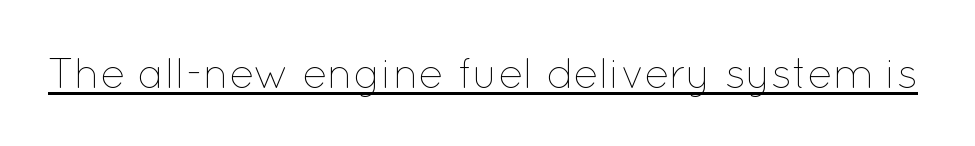
The image shows 42 px thin type, upright; set normal letter spacing, underlined; low stroke contrast and a medium x-height.
